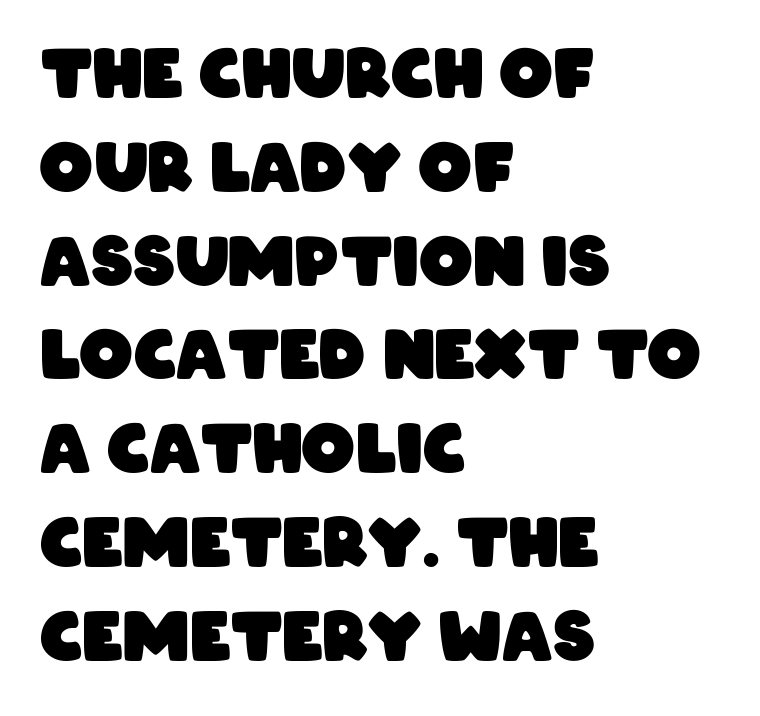
Q: Is the text bold? A: Yes.
Q: Is the typeface a serif or a sans-serif typeface? A: Sans-serif.
Q: Is the text underlined? A: No.
Q: How is the paragraph aligned? A: Left-aligned.
Q: Is the spacing between letters normal or unusually wide? A: Normal.
Q: Is the spacing between lines tight, normal or loose? A: Normal.
Q: Width (condensed, normal, or wide)? A: Condensed.
Q: Stroke contrast? A: Low.
Q: x-height? A: Large.
Q: Monospaced? A: No.
